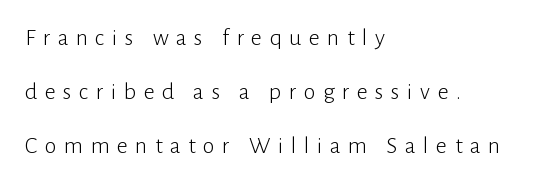
{"italic": "no", "bold": "no", "underline": "no", "align": "left", "line_spacing": "loose", "line_spacing_ratio": 2.26, "letter_spacing": "wide", "letter_spacing_em": 0.31, "glyph_px": 24}
